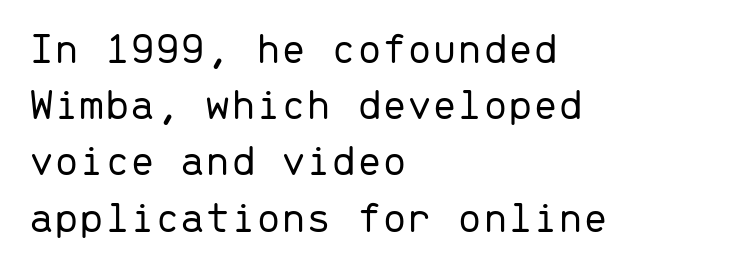
{"serif": "no", "italic": "no", "bold": "no", "weight": "light", "width": "normal", "stroke_contrast": "low", "x_height": "medium", "monospaced": "yes", "underline": "no", "align": "left", "line_spacing": "normal", "line_spacing_ratio": 1.25, "letter_spacing": "normal", "letter_spacing_em": 0.0, "glyph_px": 45}
